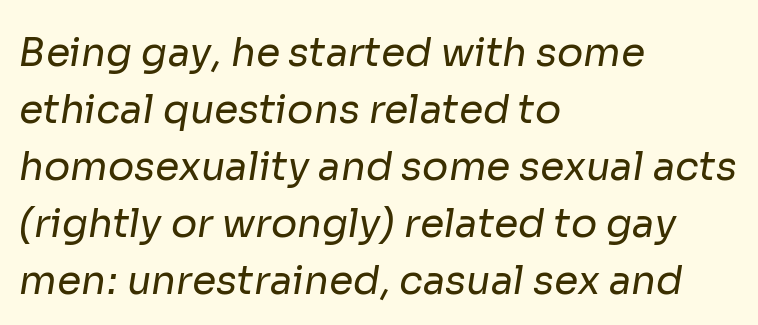
{"serif": "no", "bold": "no", "weight": "regular", "width": "normal", "stroke_contrast": "low", "x_height": "medium", "monospaced": "no", "underline": "no", "align": "left", "line_spacing": "normal", "line_spacing_ratio": 1.46, "letter_spacing": "normal", "letter_spacing_em": 0.0, "glyph_px": 39}
